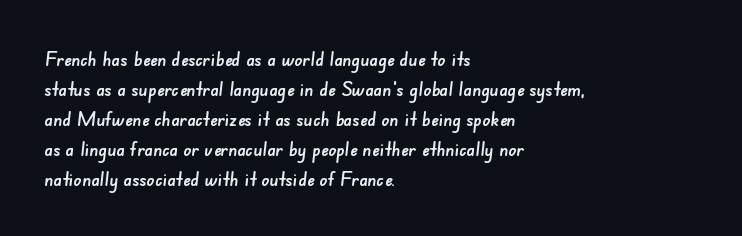
Students, observe: this is what conventionally led text looks like. The lines are quadded left. Clear beneath every line of the passage. Honestly, the letter spacing is just normal — you wouldn't notice it.
